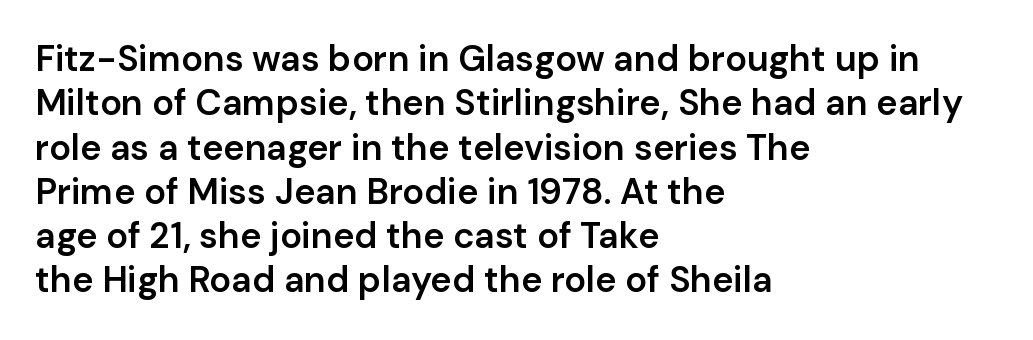
Q: Is the text bold? A: Semi-bold.
Q: Is the text italic (slanted)? A: No, it is upright.
Q: Is the typeface a serif or a sans-serif typeface? A: Sans-serif.
Q: Is the text underlined? A: No.
Q: How is the paragraph aligned? A: Left-aligned.
Q: Is the spacing between letters normal or unusually wide? A: Normal.
Q: Width (condensed, normal, or wide)? A: Normal.
Q: Stroke contrast? A: Low.
Q: x-height? A: Medium.
Q: Monospaced? A: No.
